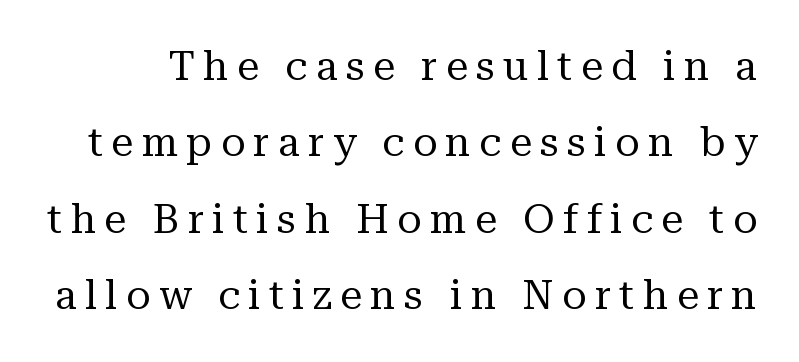
Q: Is the text bold? A: No.
Q: Is the text italic (slanted)? A: No, it is upright.
Q: Is the typeface a serif or a sans-serif typeface? A: Serif.
Q: Is the text underlined? A: No.
Q: Is the spacing between letters normal or unusually wide? A: Unusually wide.
Q: Is the spacing between lines tight, normal or loose? A: Loose.
Q: Width (condensed, normal, or wide)? A: Normal.
Q: Stroke contrast? A: Medium.
Q: x-height? A: Medium.
Q: Monospaced? A: No.
